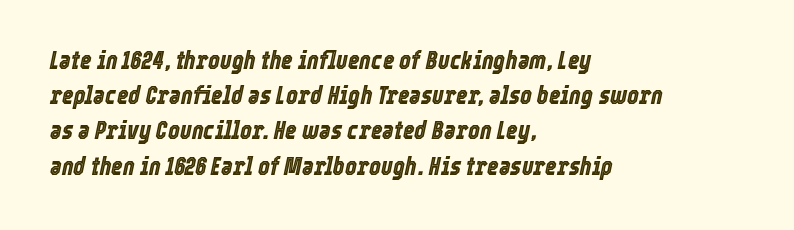
These lines keep a tight, regular rhythm from letter to letter. The designer left line spacing at the default. Does the lettering tilt? It does — this is italic. Notice how the passage keeps a crisp vertical edge on the left only.
